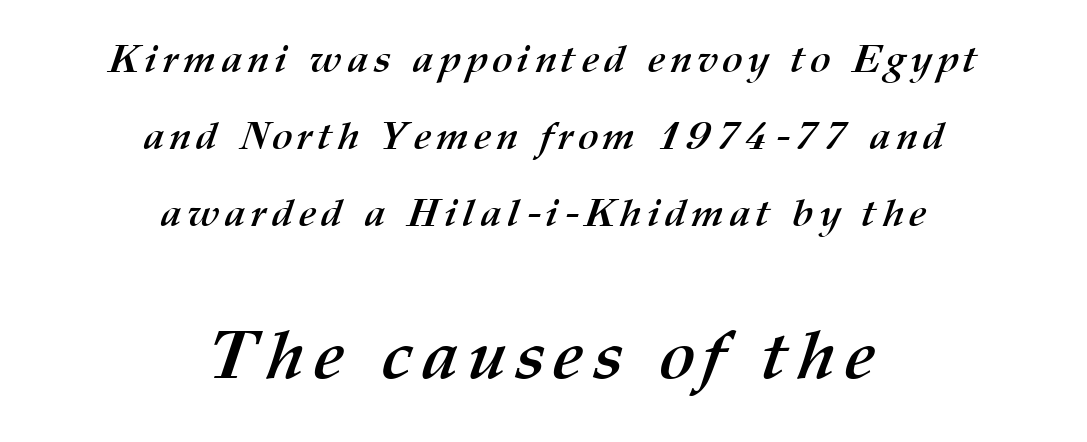
Q: Is the text bold? A: Yes.
Q: Is the text underlined? A: No.
Q: How is the paragraph aligned? A: Centered.
Q: Is the spacing between lines tight, normal or loose? A: Loose.
Q: Which block of text is set in a larger size, the first (top) or the second (bottom)? A: The second (bottom) one.
Q: Width (condensed, normal, or wide)? A: Normal.
Q: Stroke contrast? A: Medium.
Q: x-height? A: Medium.
Q: Monospaced? A: No.
